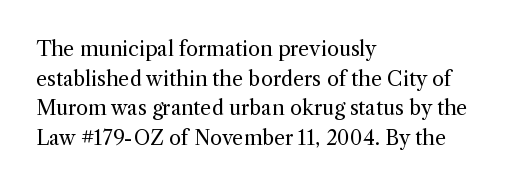
Compared with a typical body face, this is equally light or lighter still. The line texture is even and compact thanks to regular tracking. The space directly below the letters is spotless. Nope, not italic — everything's standing straight.
